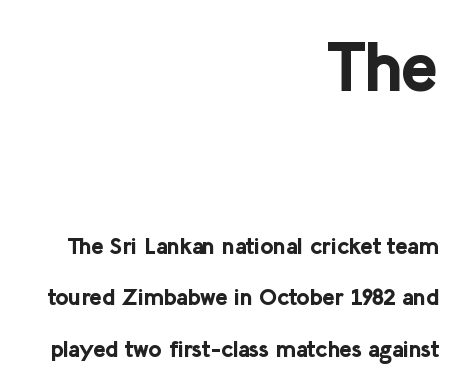
The image shows 69 px bold sans-serif type, upright; set right-aligned, loose line spacing (2.23x), normal letter spacing, not underlined; the first (top) block is 3.0x larger; low stroke contrast and a medium x-height.
